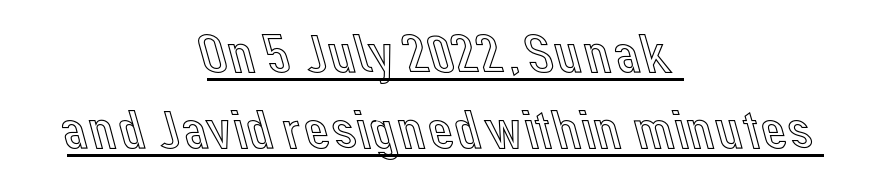
The image shows 56 px text type; set centered, normal line spacing (1.36x), normal letter spacing, underlined; a medium x-height.
